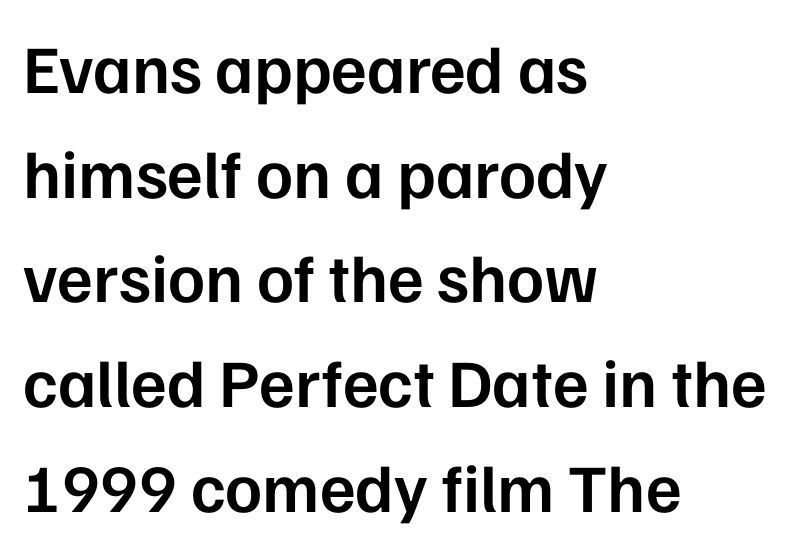
The image shows 68 px semibold sans-serif type, upright; set left-aligned, normal line spacing (1.54x), normal letter spacing, not underlined; low stroke contrast and a medium x-height.
